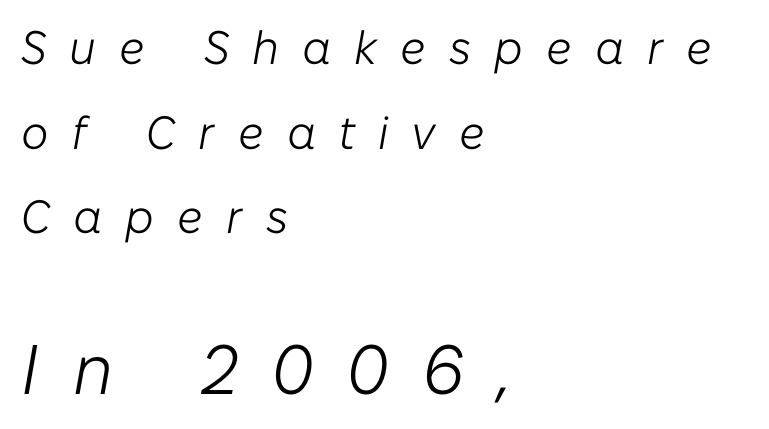
The text carries the slant typical of an italic or oblique font. The passage shown begins with its smaller block and ends with its larger one. Here the glyphs are tracked loosely, breaking word shapes into spaced letters. Words float on clear page, feet unadorned. The font is comparable to plain body text, perhaps lighter.
